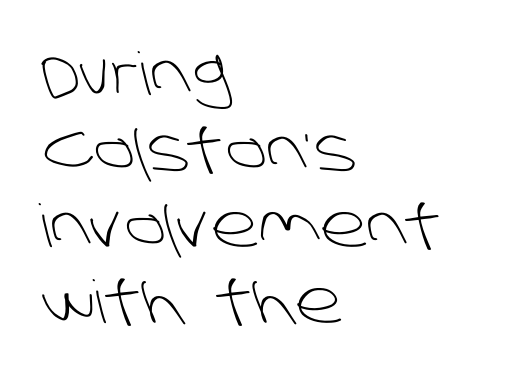
The image shows 59 px light sans-serif type; set left-aligned, normal line spacing (1.29x), normal letter spacing, not underlined; low stroke contrast and a large x-height.
